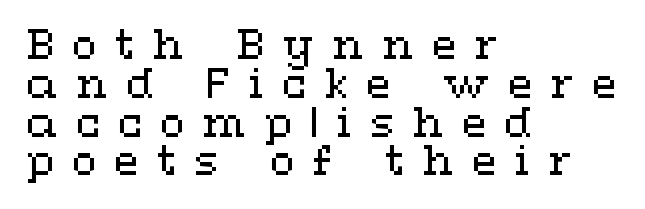
Q: Is the text bold? A: No.
Q: Is the text italic (slanted)? A: No, it is upright.
Q: Is the text underlined? A: No.
Q: How is the paragraph aligned? A: Left-aligned.
Q: Is the spacing between letters normal or unusually wide? A: Unusually wide.
Q: Is the spacing between lines tight, normal or loose? A: Tight.
Q: Width (condensed, normal, or wide)? A: Wide.
Q: Stroke contrast? A: Medium.
Q: x-height? A: Medium.
Q: Monospaced? A: No.
